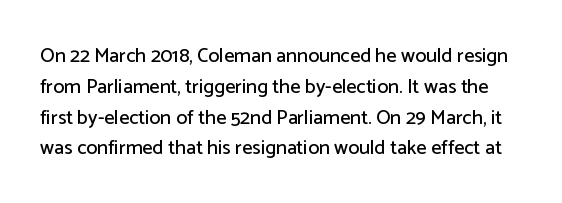
The image shows 20 px text type, upright; set normal line spacing (1.54x), normal letter spacing, not underlined.
